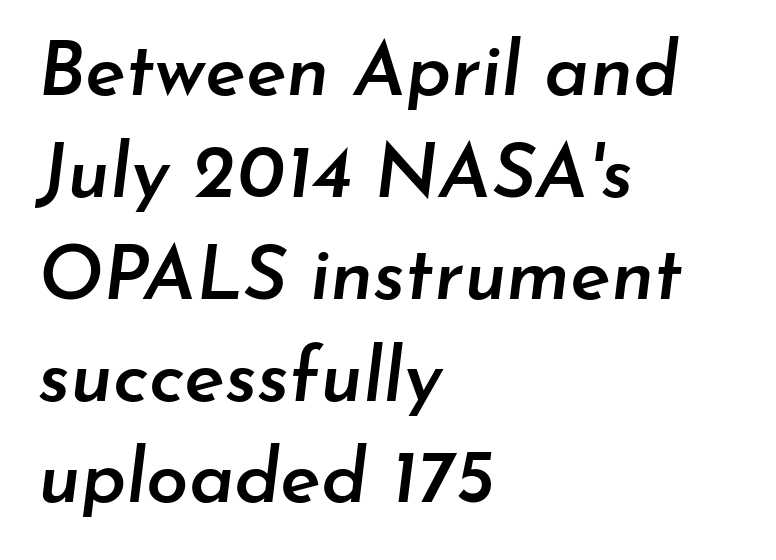
Q: Is the text bold? A: Semi-bold.
Q: Is the text italic (slanted)? A: Yes, it leans right by about 7 degrees.
Q: Is the text underlined? A: No.
Q: How is the paragraph aligned? A: Left-aligned.
Q: Is the spacing between letters normal or unusually wide? A: Normal.
Q: Is the spacing between lines tight, normal or loose? A: Normal.
Q: Width (condensed, normal, or wide)? A: Normal.
Q: Stroke contrast? A: Low.
Q: x-height? A: Small.
Q: Monospaced? A: No.
